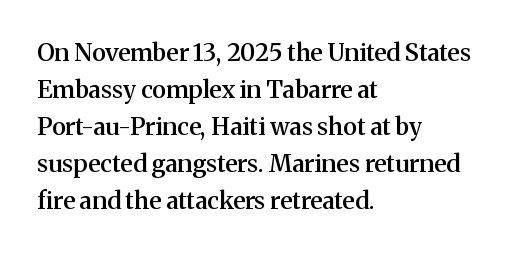
The image shows 24 px text type, upright; set left-aligned, normal line spacing (1.54x), normal letter spacing, not underlined.
